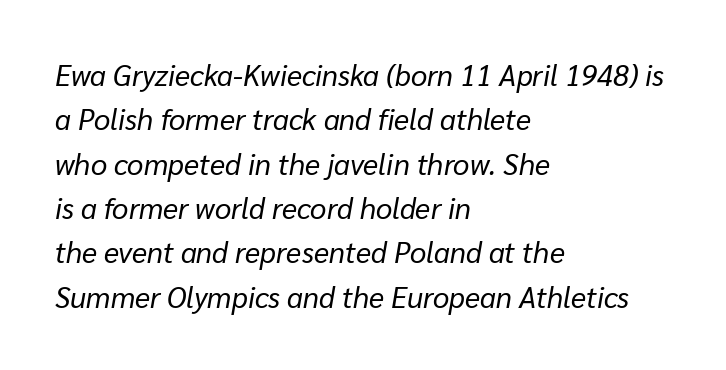
Q: Is the text bold? A: No.
Q: Is the text italic (slanted)? A: Yes, it leans right by about 10 degrees.
Q: Is the text underlined? A: No.
Q: How is the paragraph aligned? A: Left-aligned.
Q: Is the spacing between letters normal or unusually wide? A: Normal.
Q: Is the spacing between lines tight, normal or loose? A: Normal.
Q: Width (condensed, normal, or wide)? A: Normal.
Q: Stroke contrast? A: Low.
Q: x-height? A: Medium.
Q: Monospaced? A: No.
